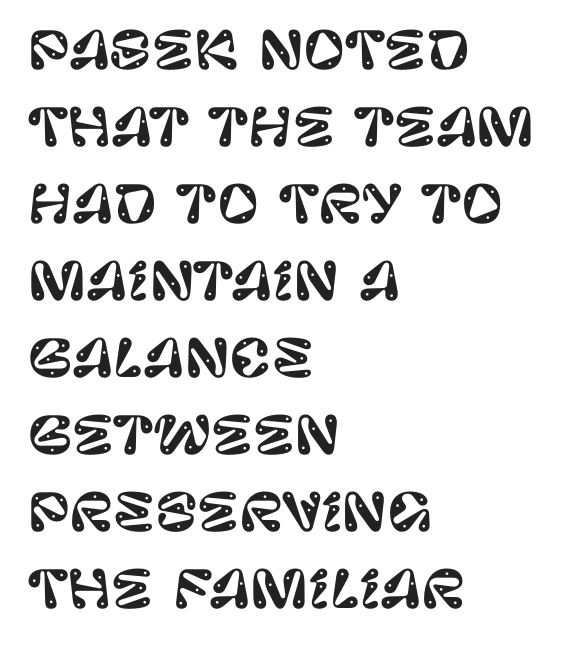
{"serif": "no", "width": "normal", "stroke_contrast": "low", "x_height": "large", "monospaced": "no", "underline": "no", "align": "left", "line_spacing": "normal", "line_spacing_ratio": 1.51, "letter_spacing": "normal", "letter_spacing_em": 0.0, "glyph_px": 51}
